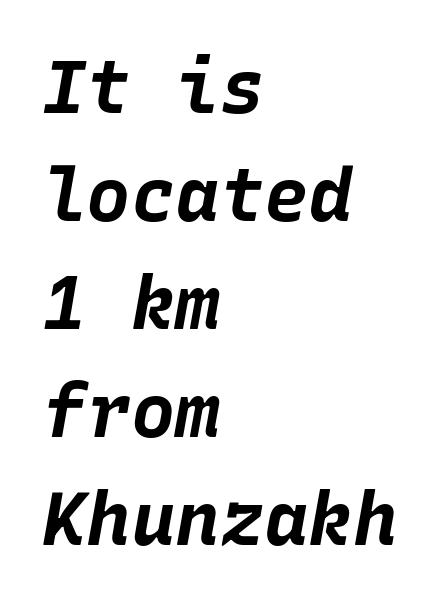
{"italic": "yes", "lean": "right", "slant_degrees": 10, "bold": "yes", "weight": "bold", "width": "normal", "stroke_contrast": "low", "x_height": "large", "monospaced": "yes", "underline": "no", "align": "left", "line_spacing": "normal", "line_spacing_ratio": 1.46, "letter_spacing": "normal", "letter_spacing_em": 0.0, "glyph_px": 74}
